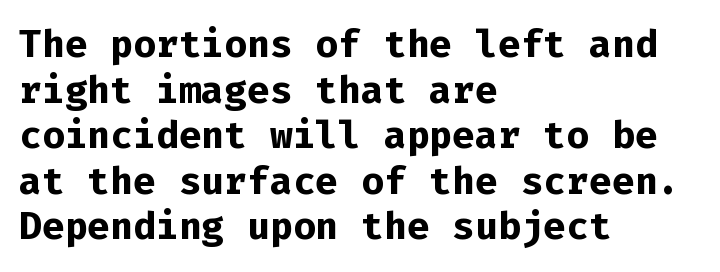
Q: Is the text bold? A: Yes.
Q: Is the text italic (slanted)? A: No, it is upright.
Q: Is the typeface a serif or a sans-serif typeface? A: Sans-serif.
Q: Is the text underlined? A: No.
Q: How is the paragraph aligned? A: Left-aligned.
Q: Is the spacing between letters normal or unusually wide? A: Normal.
Q: Width (condensed, normal, or wide)? A: Normal.
Q: Stroke contrast? A: Low.
Q: x-height? A: Medium.
Q: Monospaced? A: Yes.
